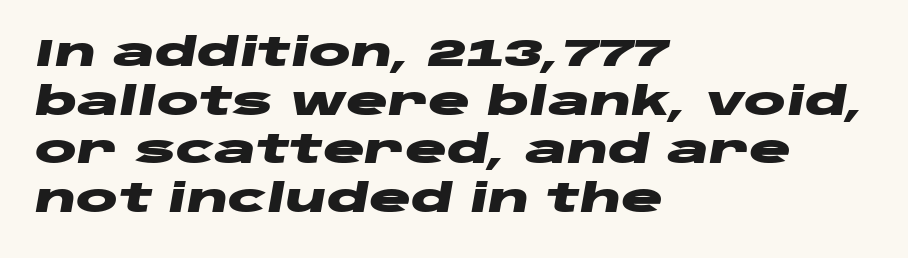
{"italic": "yes", "lean": "right", "slant_degrees": 10, "bold": "yes", "weight": "heavy", "width": "wide", "stroke_contrast": "low", "x_height": "large", "monospaced": "no", "underline": "no", "align": "left", "line_spacing": "normal", "line_spacing_ratio": 1.25, "letter_spacing": "normal", "letter_spacing_em": 0.0, "glyph_px": 39}
